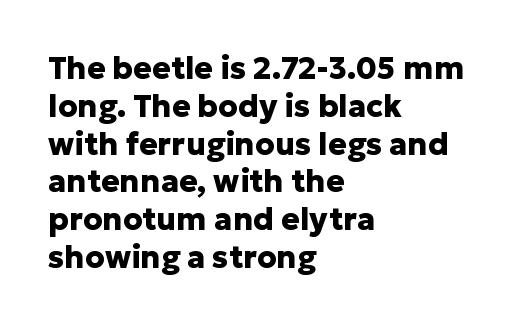
Q: Is the text bold? A: Yes.
Q: Is the text italic (slanted)? A: No, it is upright.
Q: Is the typeface a serif or a sans-serif typeface? A: Sans-serif.
Q: Is the text underlined? A: No.
Q: How is the paragraph aligned? A: Left-aligned.
Q: Is the spacing between letters normal or unusually wide? A: Normal.
Q: Width (condensed, normal, or wide)? A: Normal.
Q: Stroke contrast? A: Low.
Q: x-height? A: Medium.
Q: Monospaced? A: No.
